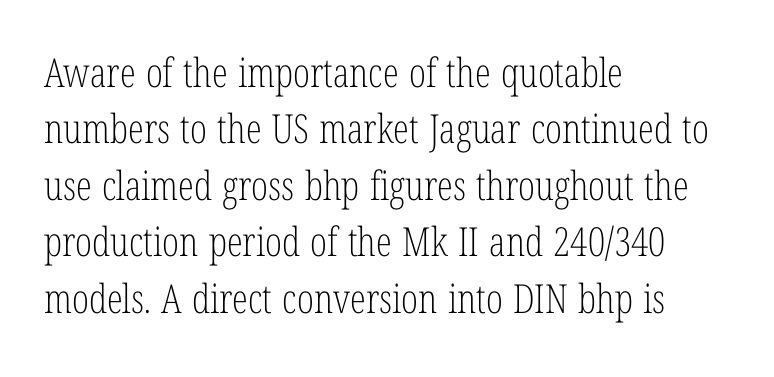
{"serif": "yes", "italic": "no", "bold": "no", "weight": "light", "width": "condensed", "stroke_contrast": "low", "x_height": "medium", "monospaced": "no", "underline": "no", "align": "left", "line_spacing": "normal", "line_spacing_ratio": 1.41, "letter_spacing": "normal", "letter_spacing_em": 0.0, "glyph_px": 40}
